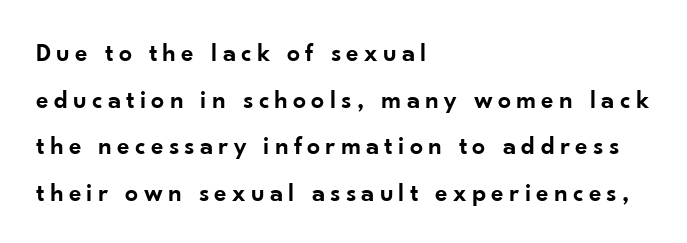
Q: Is the text bold? A: Semi-bold.
Q: Is the text italic (slanted)? A: No, it is upright.
Q: Is the text underlined? A: No.
Q: How is the paragraph aligned? A: Left-aligned.
Q: Is the spacing between letters normal or unusually wide? A: Unusually wide.
